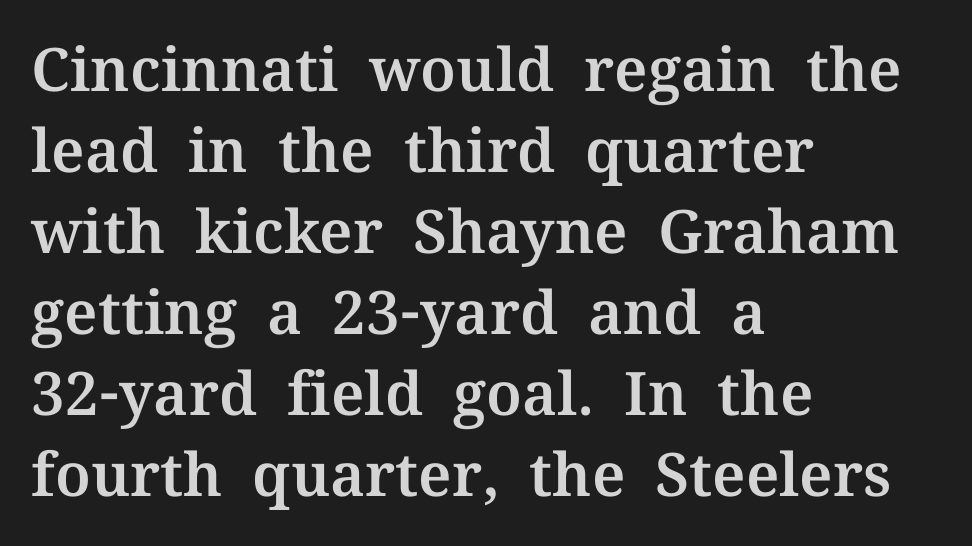
The image shows 60 px serif type, upright; set left-aligned, normal line spacing (1.35x), normal letter spacing, not underlined; medium stroke contrast and a medium x-height.
